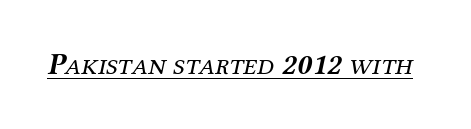
The image shows 30 px regular-weight serif type, italic (leaning right); set normal letter spacing, underlined; medium stroke contrast and a medium x-height.
